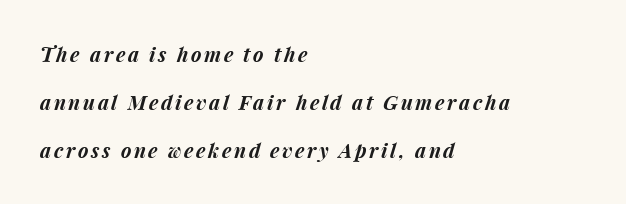
Q: Is the text bold? A: Yes.
Q: Is the text italic (slanted)? A: Yes, it leans right by about 15 degrees.
Q: Is the text underlined? A: No.
Q: How is the paragraph aligned? A: Left-aligned.
Q: Is the spacing between lines tight, normal or loose? A: Loose.
